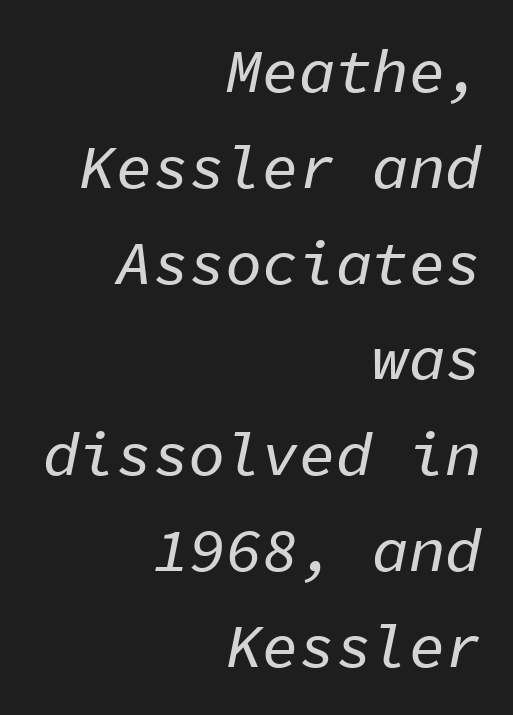
Q: Is the text italic (slanted)? A: Yes, it leans right by about 11 degrees.
Q: Is the text underlined? A: No.
Q: How is the paragraph aligned? A: Right-aligned.
Q: Is the spacing between letters normal or unusually wide? A: Normal.
Q: Is the spacing between lines tight, normal or loose? A: Normal.
Q: Width (condensed, normal, or wide)? A: Normal.
Q: Stroke contrast? A: Low.
Q: x-height? A: Medium.
Q: Monospaced? A: Yes.
